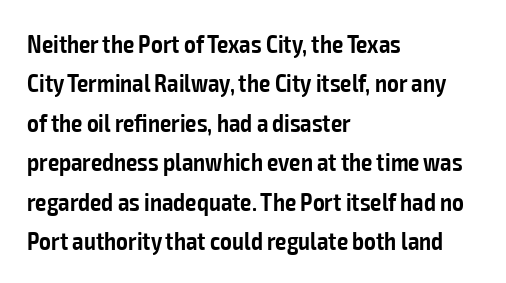
Q: Is the text bold? A: Semi-bold.
Q: Is the text italic (slanted)? A: No, it is upright.
Q: Is the text underlined? A: No.
Q: How is the paragraph aligned? A: Left-aligned.
Q: Is the spacing between letters normal or unusually wide? A: Normal.
Q: Is the spacing between lines tight, normal or loose? A: Normal.
